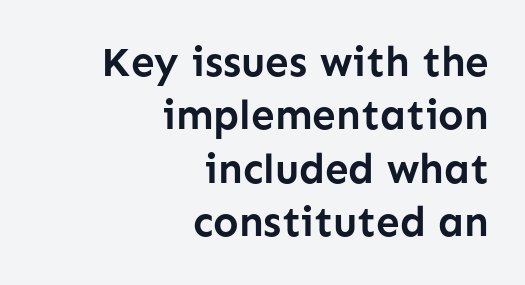
Q: Is the text bold? A: Yes.
Q: Is the text italic (slanted)? A: No, it is upright.
Q: Is the typeface a serif or a sans-serif typeface? A: Sans-serif.
Q: Is the text underlined? A: No.
Q: How is the paragraph aligned? A: Right-aligned.
Q: Is the spacing between letters normal or unusually wide? A: Normal.
Q: Is the spacing between lines tight, normal or loose? A: Normal.
Q: Width (condensed, normal, or wide)? A: Normal.
Q: Stroke contrast? A: Low.
Q: x-height? A: Medium.
Q: Monospaced? A: No.
